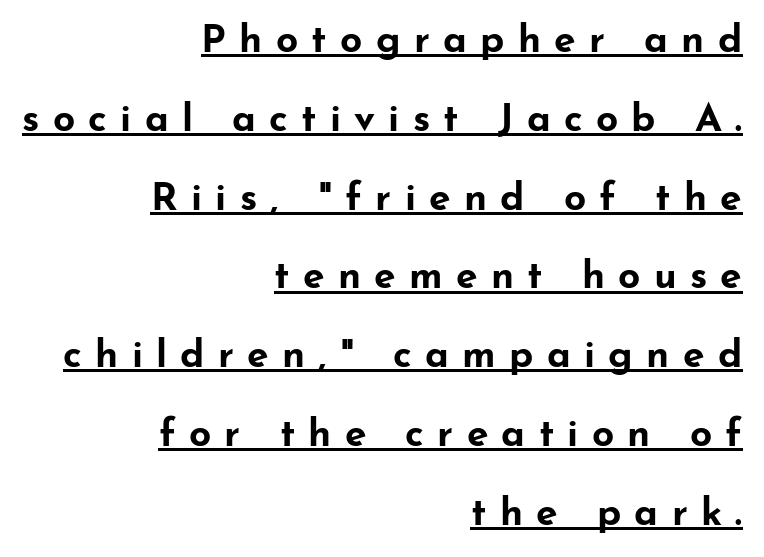
Q: Is the text bold? A: Yes.
Q: Is the text italic (slanted)? A: No, it is upright.
Q: Is the typeface a serif or a sans-serif typeface? A: Sans-serif.
Q: Is the text underlined? A: Yes.
Q: How is the paragraph aligned? A: Right-aligned.
Q: Is the spacing between letters normal or unusually wide? A: Unusually wide.
Q: Is the spacing between lines tight, normal or loose? A: Loose.
Q: Width (condensed, normal, or wide)? A: Wide.
Q: Stroke contrast? A: Low.
Q: x-height? A: Small.
Q: Monospaced? A: No.
